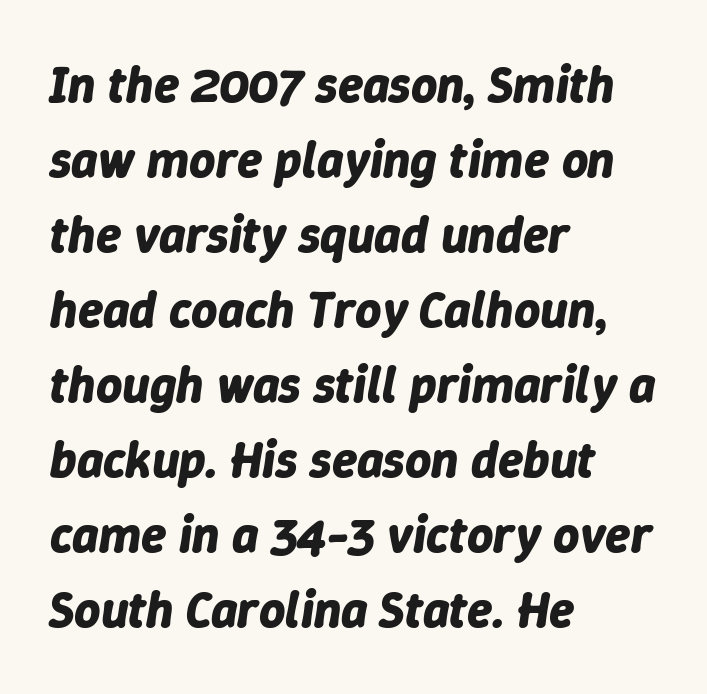
This sample has the flowing, uneven cadence of proportional lettering. This rendering uses left alignment, leaving the right contour irregular. The passage shown is not underscored anywhere. The gaps between neighbouring characters are ordinary and unremarkable. The glyphs look as if they've been sheared to an angle.
